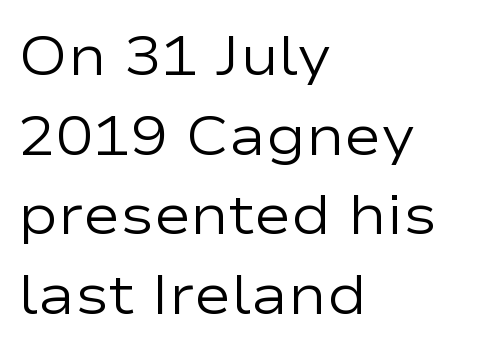
Q: Is the text bold? A: No.
Q: Is the text italic (slanted)? A: No, it is upright.
Q: Is the typeface a serif or a sans-serif typeface? A: Sans-serif.
Q: Is the text underlined? A: No.
Q: How is the paragraph aligned? A: Left-aligned.
Q: Is the spacing between letters normal or unusually wide? A: Normal.
Q: Is the spacing between lines tight, normal or loose? A: Normal.
Q: Width (condensed, normal, or wide)? A: Wide.
Q: Stroke contrast? A: Low.
Q: x-height? A: Medium.
Q: Monospaced? A: No.
